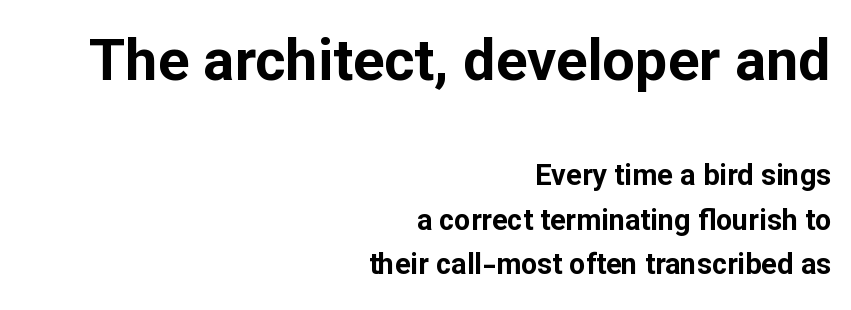
Reading down the block, your eye finds every line finishing at a fixed right position. The more generous point size was reserved for the upper chunk. If you measured baseline to baseline, you'd find a middling distance. Check where the strokes stop: nothing finishes them off — pure sans. Underlining? Definitely not there.
